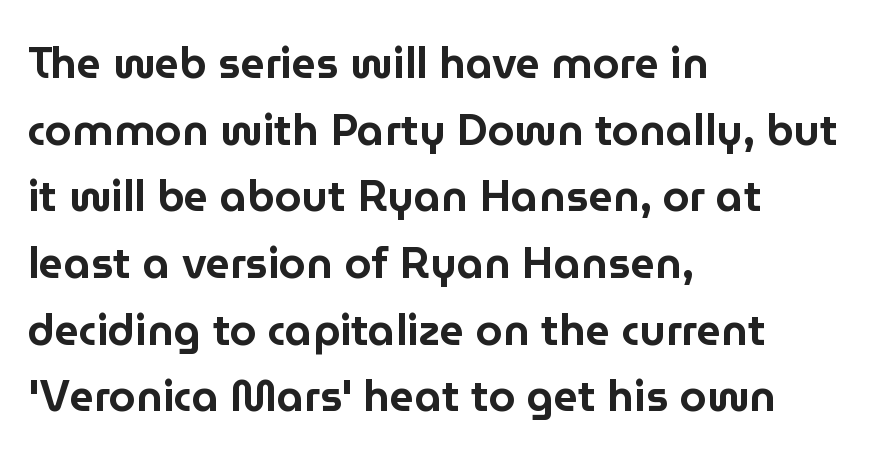
Q: Is the text italic (slanted)? A: No, it is upright.
Q: Is the typeface a serif or a sans-serif typeface? A: Sans-serif.
Q: Is the text underlined? A: No.
Q: How is the paragraph aligned? A: Left-aligned.
Q: Is the spacing between letters normal or unusually wide? A: Normal.
Q: Is the spacing between lines tight, normal or loose? A: Normal.
Q: Width (condensed, normal, or wide)? A: Normal.
Q: Stroke contrast? A: Low.
Q: x-height? A: Medium.
Q: Monospaced? A: No.
